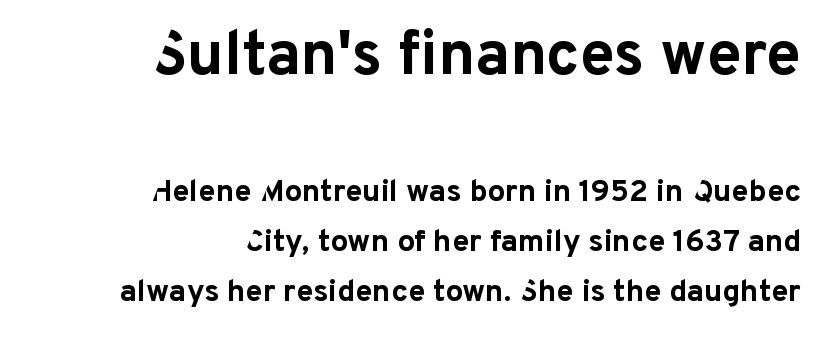
{"serif": "no", "italic": "no", "bold": "yes", "weight": "bold", "width": "normal", "stroke_contrast": "low", "x_height": "medium", "monospaced": "no", "underline": "no", "align": "right", "line_spacing": "normal", "line_spacing_ratio": 1.62, "letter_spacing": "normal", "letter_spacing_em": 0.0, "larger_block": "first", "size_ratio": 2.0, "glyph_px": 62}
